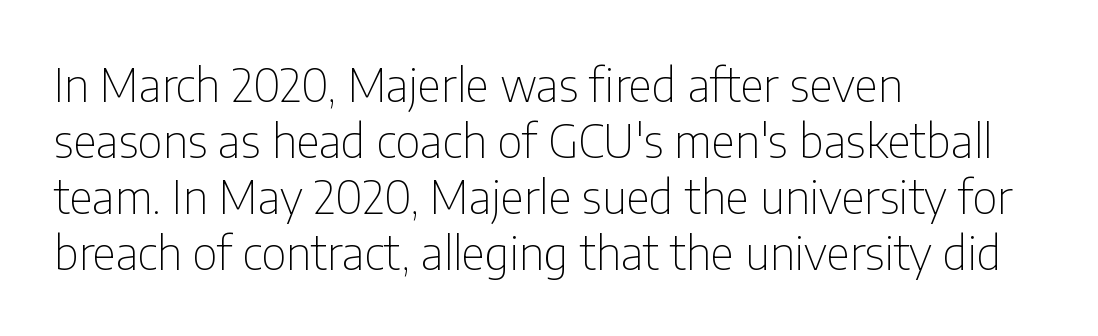
Vertical stems look standard width or narrower in stroke. The typeface chosen for these lines omits serifs. The lettering holds an erect, upright posture throughout. The glyphs are unaccompanied by any horizontal stroke below them. Reading down the block, your eye returns to a fixed left position each line.
